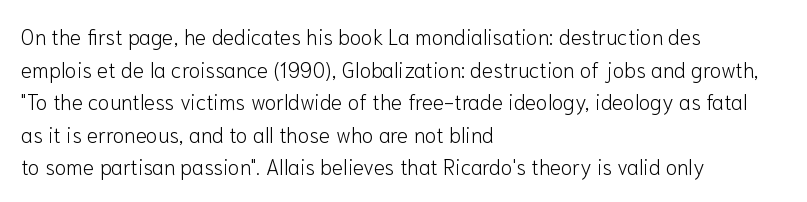
Q: Is the text bold? A: No.
Q: Is the text italic (slanted)? A: No, it is upright.
Q: Is the text underlined? A: No.
Q: How is the paragraph aligned? A: Left-aligned.
Q: Is the spacing between letters normal or unusually wide? A: Normal.
Q: Is the spacing between lines tight, normal or loose? A: Normal.
